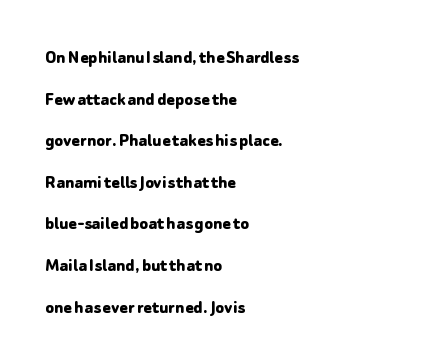
Q: Is the text bold? A: Yes.
Q: Is the text italic (slanted)? A: No, it is upright.
Q: Is the text underlined? A: No.
Q: How is the paragraph aligned? A: Left-aligned.
Q: Is the spacing between letters normal or unusually wide? A: Normal.
Q: Is the spacing between lines tight, normal or loose? A: Loose.
